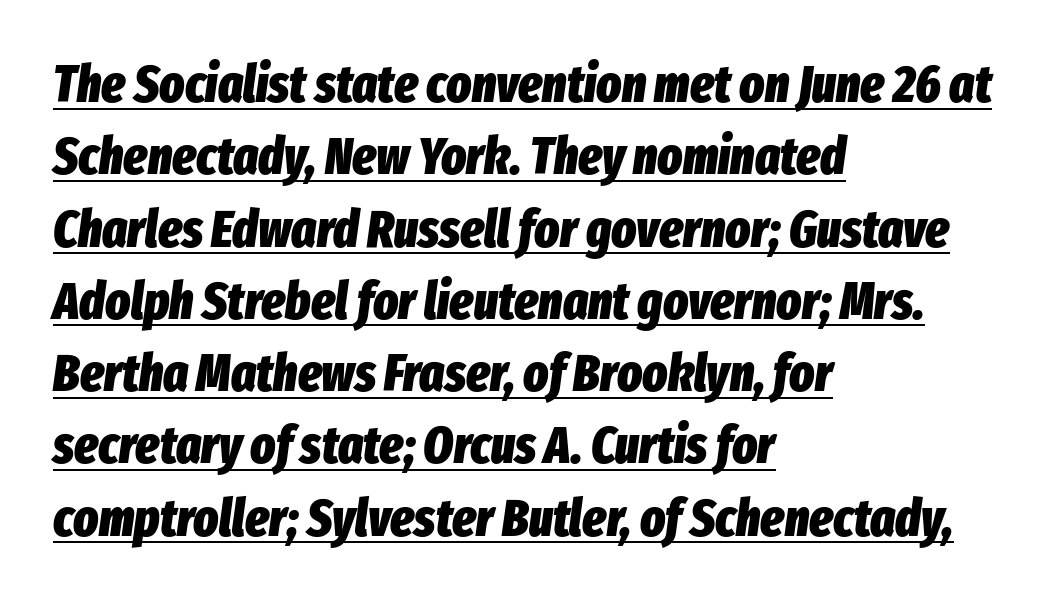
Q: Is the text bold? A: Yes.
Q: Is the text italic (slanted)? A: Yes, it leans right by about 8 degrees.
Q: Is the text underlined? A: Yes.
Q: How is the paragraph aligned? A: Left-aligned.
Q: Is the spacing between letters normal or unusually wide? A: Normal.
Q: Is the spacing between lines tight, normal or loose? A: Normal.
Q: Width (condensed, normal, or wide)? A: Condensed.
Q: Stroke contrast? A: Low.
Q: x-height? A: Medium.
Q: Monospaced? A: No.
